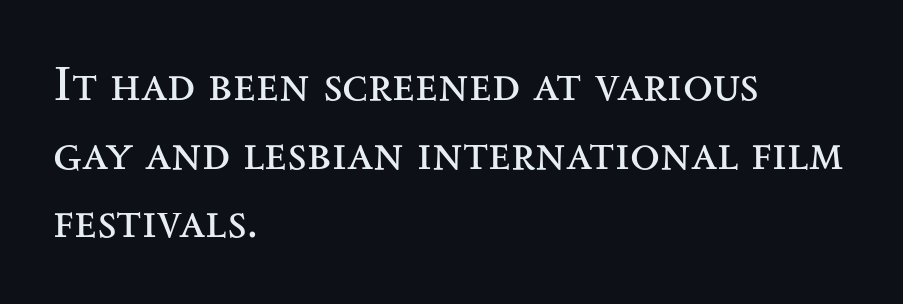
The image shows 49 px regular-weight, wide serif type, upright; set left-aligned, normal line spacing (1.4x), normal letter spacing, not underlined; medium stroke contrast and a small x-height.
